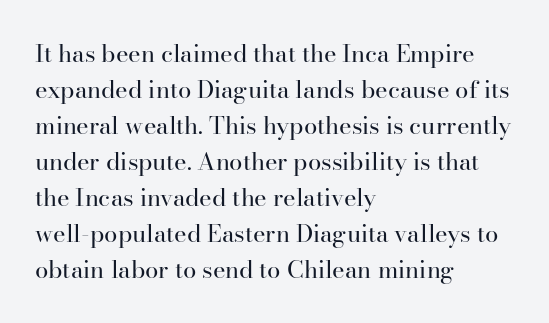
The image shows 24 px text type, upright; set left-aligned, normal line spacing (1.5x), normal letter spacing, not underlined.
